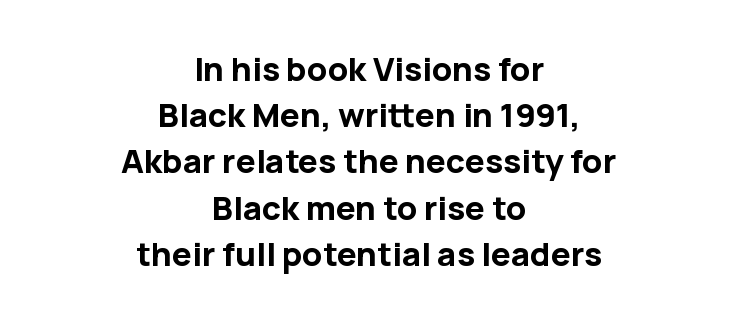
The image shows 33 px bold sans-serif type, upright; set centered, normal line spacing (1.4x), normal letter spacing, not underlined; low stroke contrast and a medium x-height.
